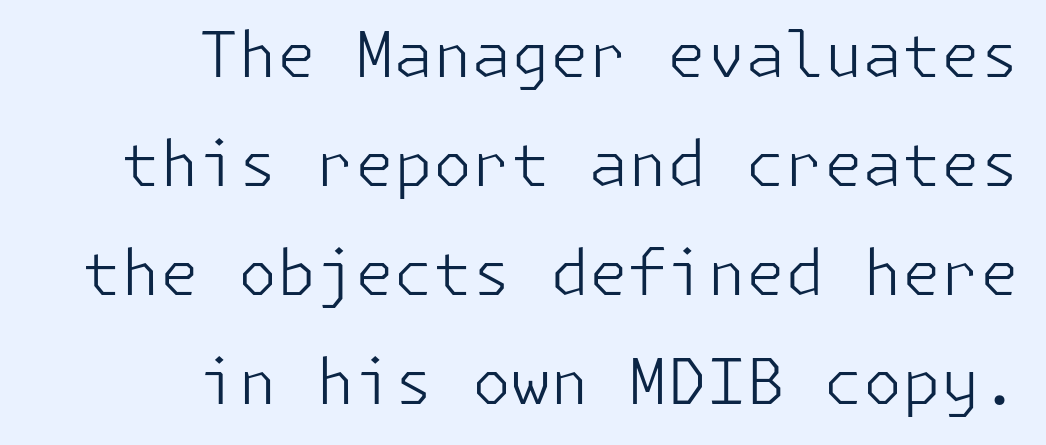
Q: Is the text bold? A: No.
Q: Is the text italic (slanted)? A: No, it is upright.
Q: Is the typeface a serif or a sans-serif typeface? A: Sans-serif.
Q: Is the text underlined? A: No.
Q: How is the paragraph aligned? A: Right-aligned.
Q: Is the spacing between letters normal or unusually wide? A: Normal.
Q: Width (condensed, normal, or wide)? A: Normal.
Q: Stroke contrast? A: Low.
Q: x-height? A: Medium.
